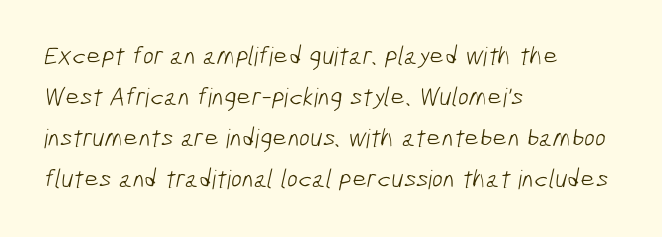
The image shows 26 px text type; set left-aligned, normal line spacing (1.58x), normal letter spacing, not underlined.
